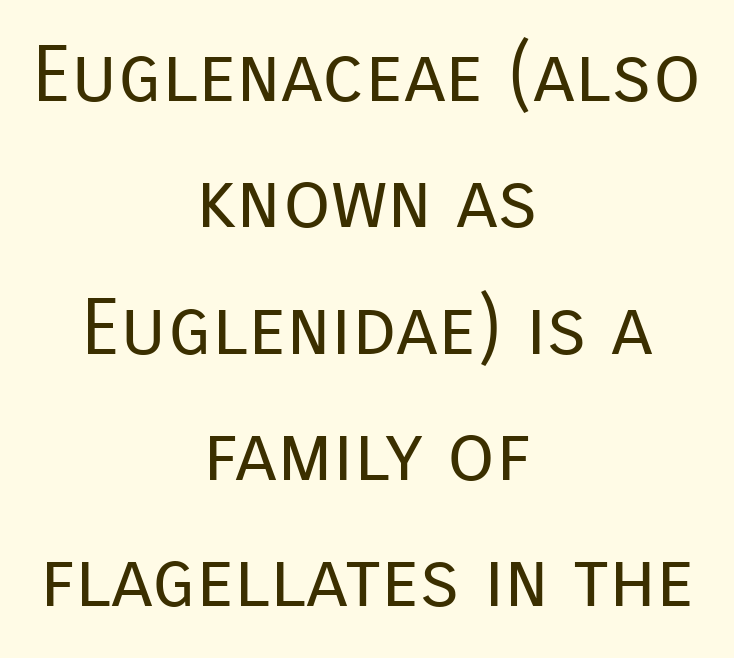
{"serif": "no", "italic": "no", "bold": "no", "weight": "regular", "width": "normal", "stroke_contrast": "low", "x_height": "medium", "monospaced": "no", "underline": "no", "align": "center", "line_spacing": "normal", "line_spacing_ratio": 1.62, "letter_spacing": "normal", "letter_spacing_em": 0.0, "glyph_px": 78}
